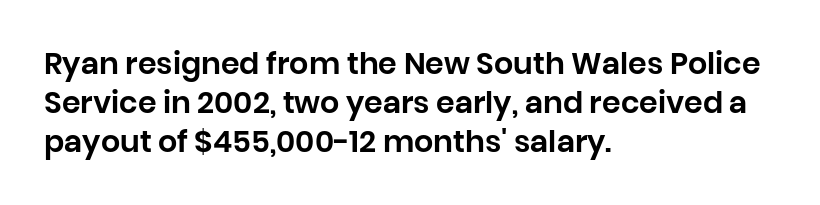
{"serif": "no", "italic": "no", "width": "normal", "stroke_contrast": "low", "x_height": "large", "monospaced": "no", "underline": "no", "align": "left", "line_spacing": "normal", "line_spacing_ratio": 1.3, "letter_spacing": "normal", "letter_spacing_em": 0.0, "glyph_px": 30}
